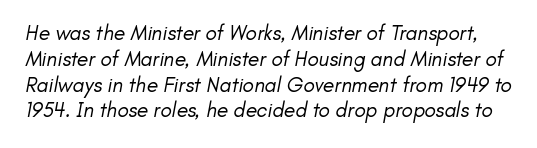
Check the space under the baseline: it is left empty. Weight: regular or lighter. Each word holds together tightly as a unit, with standard inter-letter gaps.
